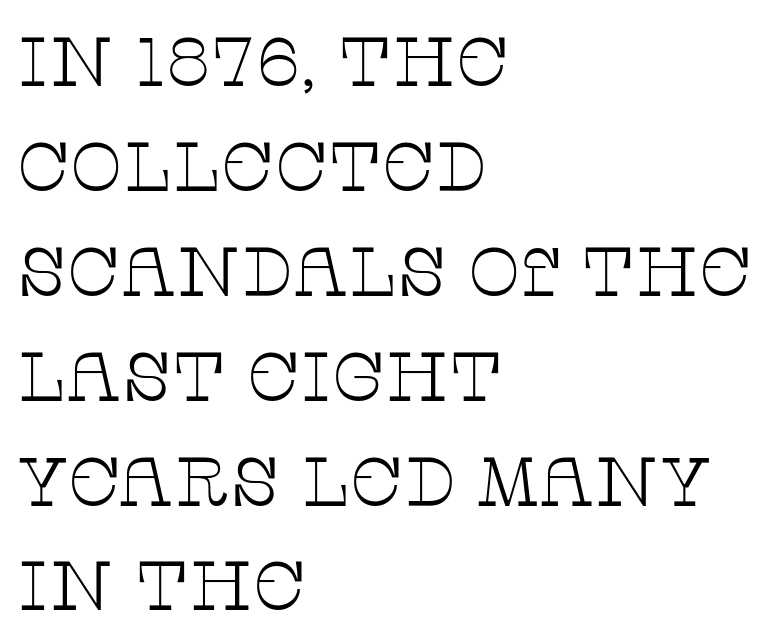
The image shows 69 px thin, wide serif type, upright; set left-aligned, normal line spacing (1.52x), normal letter spacing, not underlined; low stroke contrast and a large x-height.
